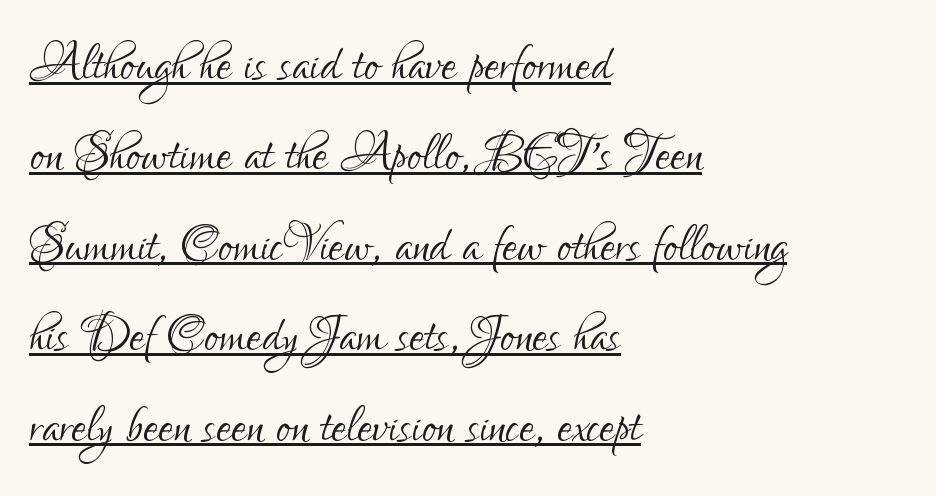
Regarding serifs, this sample does without them. Each line of the rendering has a horizontal stroke beneath the glyphs. Whoever set this chose a conventional vertical rhythm.
